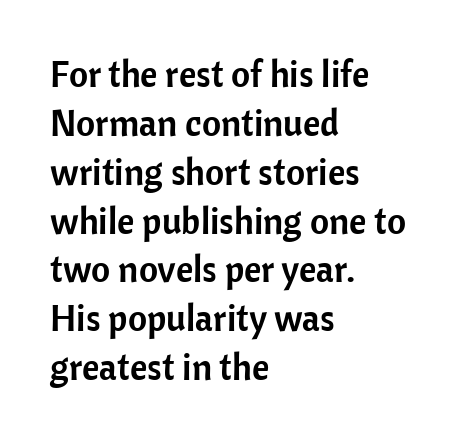
The line texture is even and compact thanks to regular tracking. Typeset ragged right — the left edge is the straight one. Clear beneath every line of the passage. The vertical gap from one line to the next is medium.
